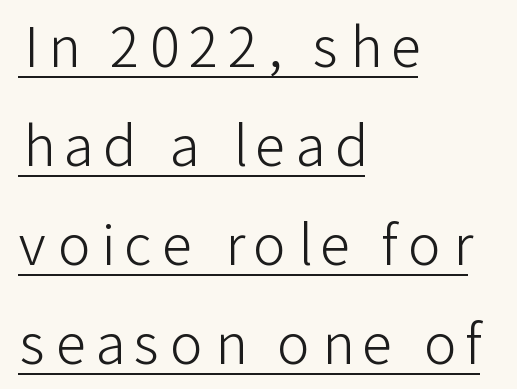
The image shows 55 px light sans-serif type, upright; set left-aligned, line spacing 1.8x, underlined; low stroke contrast and a medium x-height.
